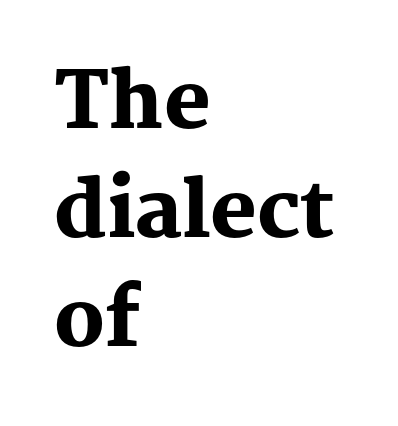
Q: Is the text bold? A: Yes.
Q: Is the text italic (slanted)? A: No, it is upright.
Q: Is the typeface a serif or a sans-serif typeface? A: Serif.
Q: Is the text underlined? A: No.
Q: How is the paragraph aligned? A: Left-aligned.
Q: Is the spacing between letters normal or unusually wide? A: Normal.
Q: Is the spacing between lines tight, normal or loose? A: Normal.
Q: Width (condensed, normal, or wide)? A: Normal.
Q: Stroke contrast? A: Medium.
Q: x-height? A: Medium.
Q: Monospaced? A: No.
